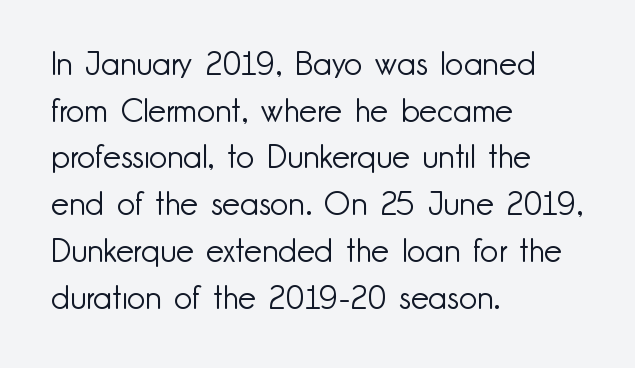
{"serif": "no", "italic": "no", "bold": "no", "weight": "light", "width": "normal", "stroke_contrast": "low", "x_height": "small", "monospaced": "no", "underline": "no", "align": "left", "line_spacing": "normal", "line_spacing_ratio": 1.46, "letter_spacing": "normal", "letter_spacing_em": 0.0, "glyph_px": 32}
